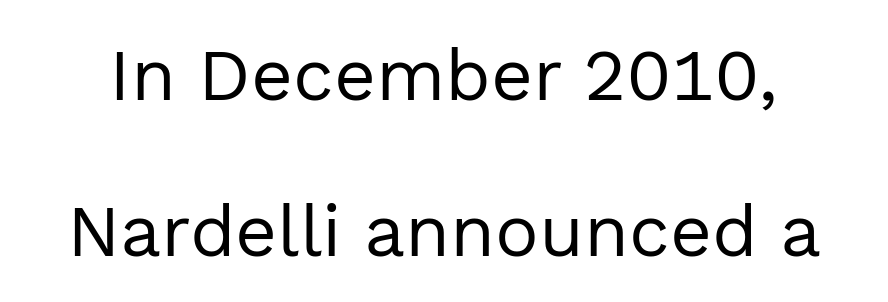
The image shows 73 px regular-weight sans-serif type, upright; set loose line spacing (2.14x), normal letter spacing, not underlined; a medium x-height.
